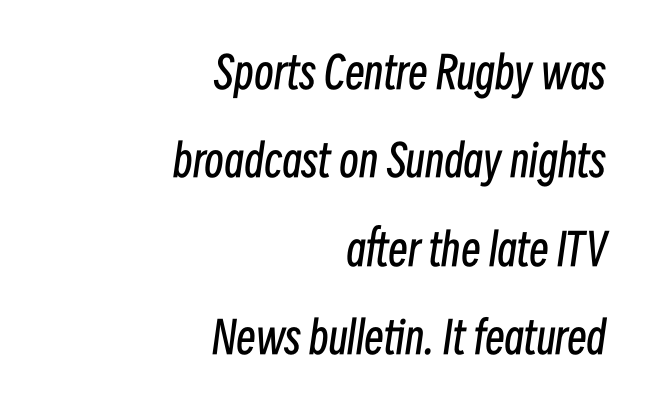
Spacing verdict: proportional, widths tailored to each character. The gaps between neighbouring characters are ordinary and unremarkable. One glance says open: line gaps are wider than usual. Is this a heavy cut? Hardly; it is regular or lighter. The glyphs are unaccompanied by any horizontal stroke below them.
